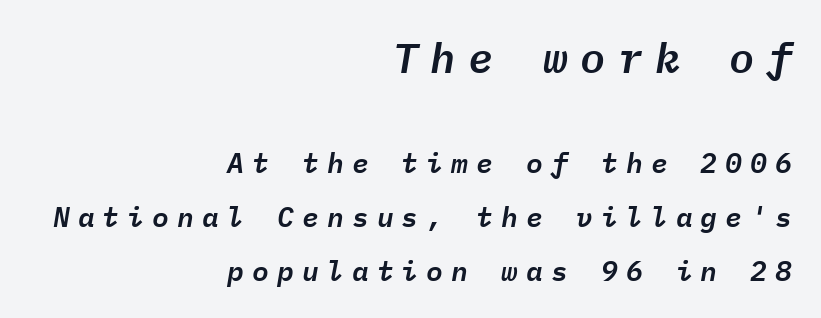
Widely set lines give the paragraph a tall, airy silhouette. Lines of text with bare space underneath. A typesetter would call this heavily tracked-out type. The paragraph shown leans on its right margin.
